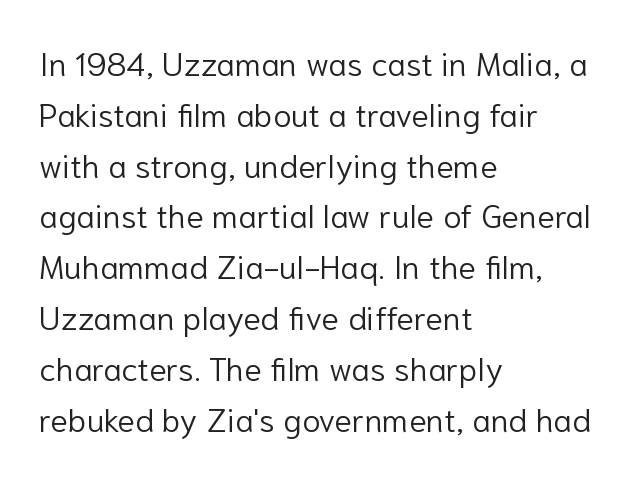
The typeface chosen for these lines omits serifs. In terms of leading, this rendering sits right in the middle. The letterforms sit shoulder to shoulder at normal distance. A student would call this left alignment; a typographer would say flush left, rag right. Note the varied advance widths — an 'i' is clearly narrower than an 'm'. No italicization has been applied; the sample stays upright.
